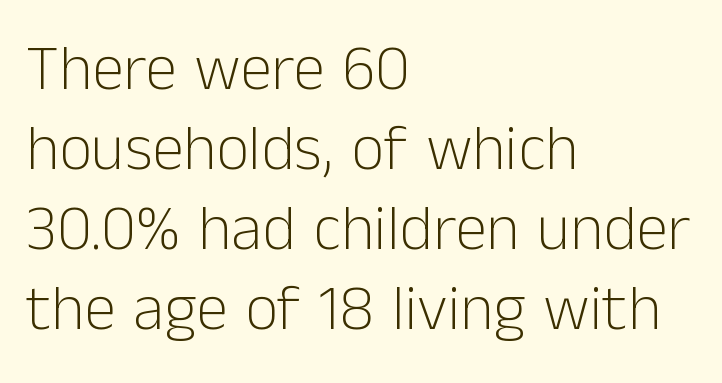
You can tell it's not italic because the verticals are truly vertical. Do the characters align in a grid? No, the font is proportional. This sample uses plain, unmodified letter spacing. The zone under the glyphs is completely vacant.
